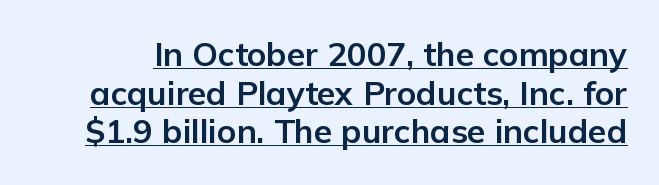
{"serif": "no", "italic": "no", "bold": "yes", "weight": "bold", "width": "normal", "stroke_contrast": "low", "x_height": "medium", "monospaced": "no", "underline": "yes", "line_spacing_ratio": 1.17, "letter_spacing": "normal", "letter_spacing_em": 0.0, "glyph_px": 33}
